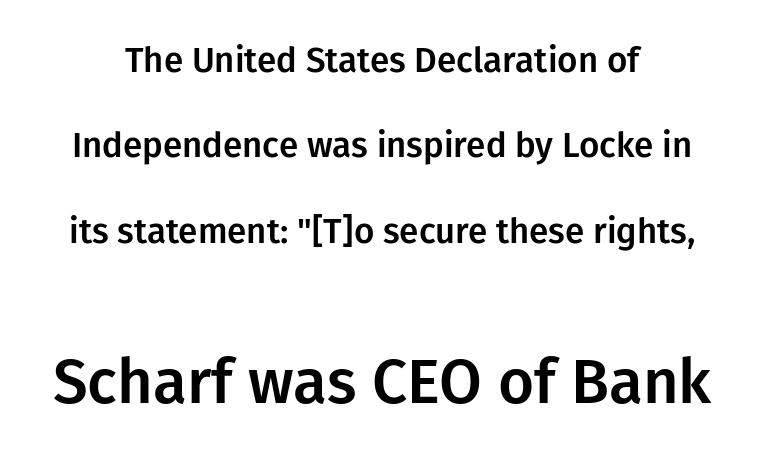
Honestly, the rows look like they've been pulled way apart. The letterforms sit shoulder to shoulder at normal distance. The specimen reads as upright at a glance. Each row of text sits above clean, open space.
